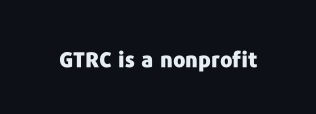
The image shows 21 px bold type, upright; set normal letter spacing, not underlined.
